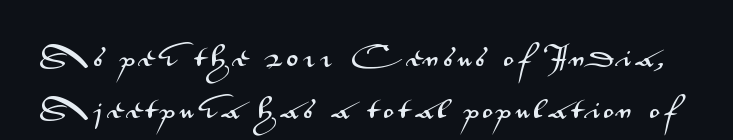
Q: Is the text italic (slanted)? A: Yes.
Q: Is the text underlined? A: No.
Q: Is the spacing between letters normal or unusually wide? A: Unusually wide.
Q: Is the spacing between lines tight, normal or loose? A: Loose.
